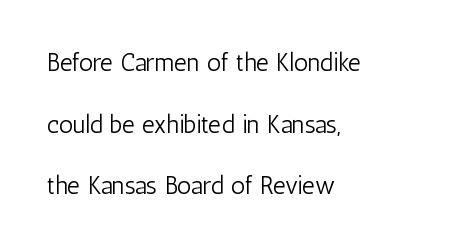
Q: Is the text bold? A: No.
Q: Is the text italic (slanted)? A: No, it is upright.
Q: Is the text underlined? A: No.
Q: How is the paragraph aligned? A: Left-aligned.
Q: Is the spacing between letters normal or unusually wide? A: Normal.
Q: Is the spacing between lines tight, normal or loose? A: Loose.
